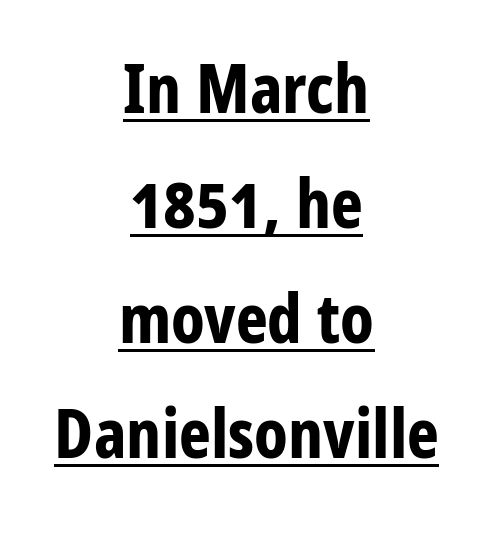
Character widths vary here, with narrow letters taking less room than wide ones. Observe the absence of serifs on each vertical stroke in this sample. Students, observe: this is what conventionally led text looks like. The passage shown has conventional tracking throughout. The rendering uses the underline text-decoration. The lettering holds an erect, upright posture throughout.
